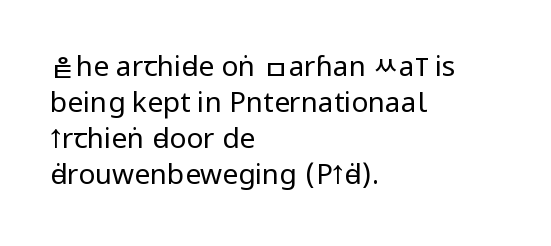
The letters stand straight up with perfectly vertical stems. Does the type have serifs? No, each stem ends abruptly. Spacing verdict: proportional, widths tailored to each character. A normal amount of white space separates one row of letters from the next. Nobody drew a line under any word here.
